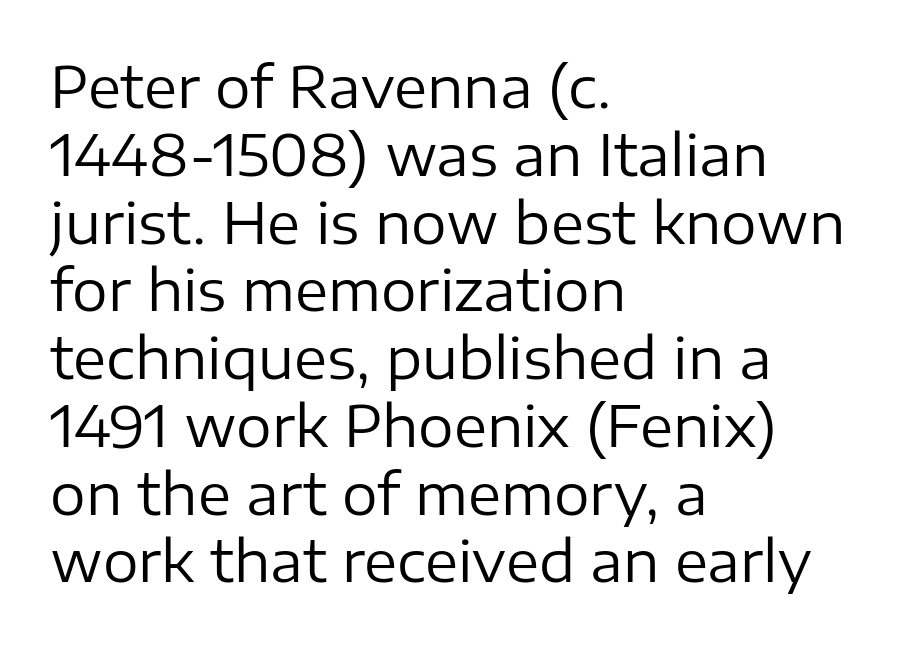
The image shows 56 px regular-weight sans-serif type, upright; set left-aligned, line spacing 1.21x, normal letter spacing, not underlined; low stroke contrast and a medium x-height.
